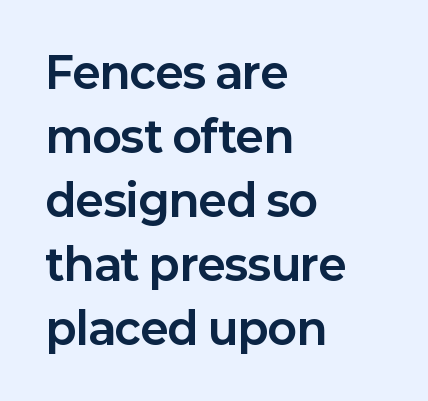
Letter spacing: default. Evenly set lines give the paragraph a standard silhouette. The face used here has the dense, thick strokes of a bold. Unlike a traditional serif, this face leaves its strokes unadorned.
